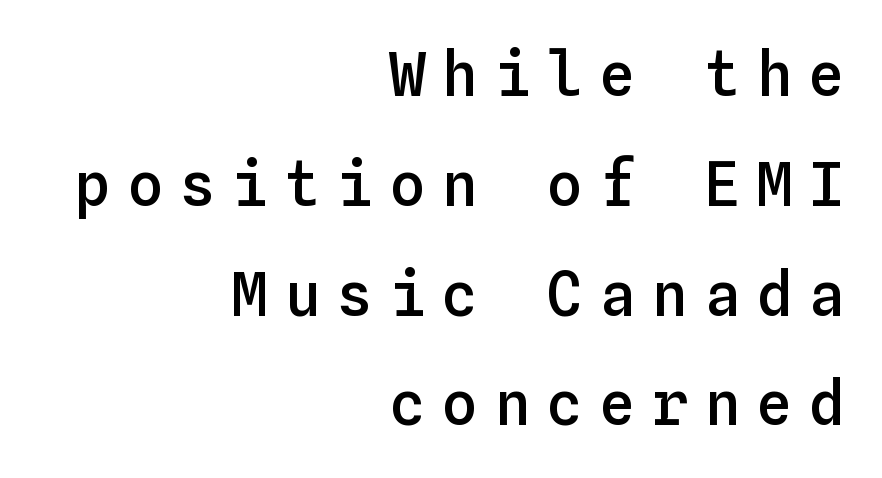
The letters are spread apart with noticeably loose tracking. Ascenders rise straight up at ninety degrees. Set as a demibold, roughly 600 on the weight scale. Only glyphs here, with clear space below each row. Is this a fixed-width face? Yes — each glyph sits in an identical cell.
